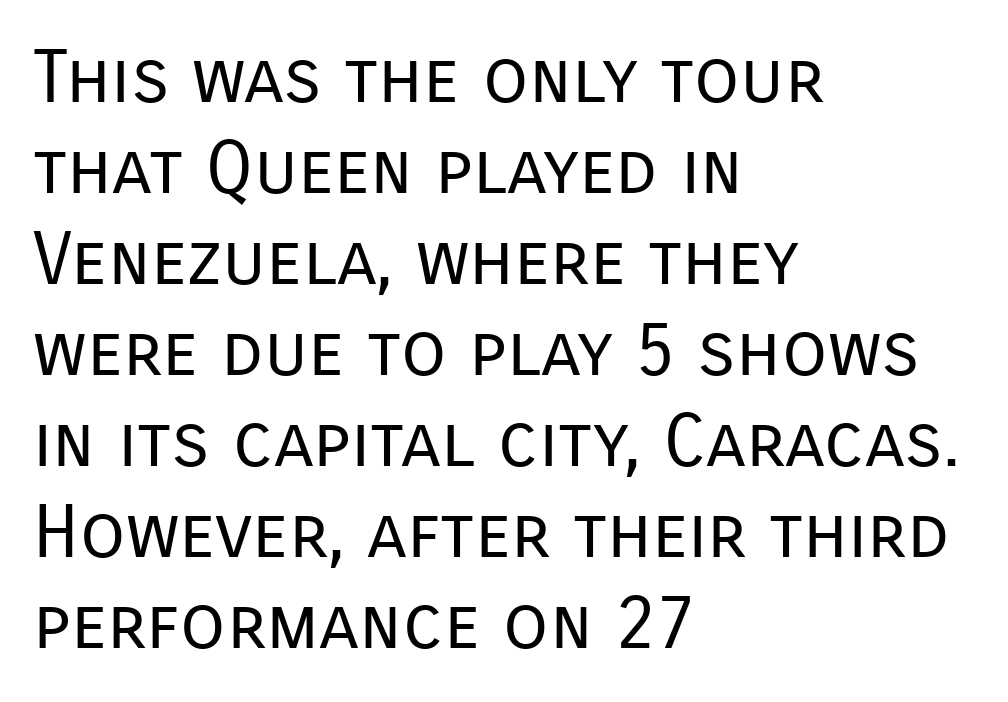
How are the letters spaced? Ordinarily, with no added tracking. Quick note: not italic, upright. Lines of text with bare space underneath. Serifs: no, the terminals of the letterforms are clean. Is this a fixed-width face? No — the glyphs have proportional, varying widths.
